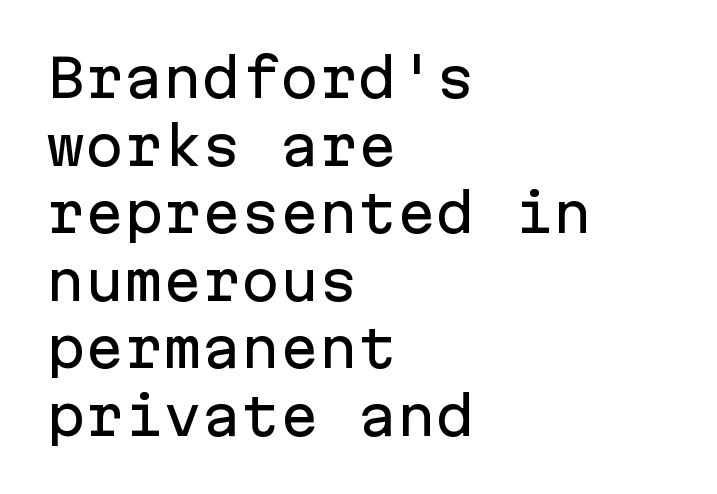
The image shows 52 px sans-serif type, upright, monospaced; set left-aligned, normal line spacing (1.3x), normal letter spacing, not underlined; low stroke contrast and a medium x-height.
